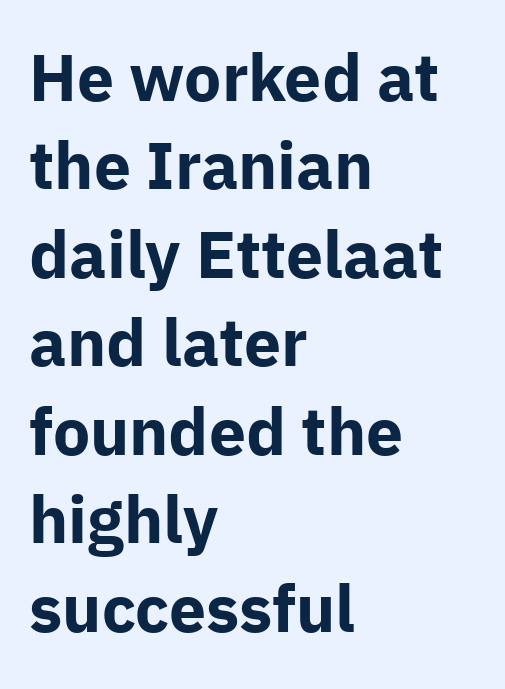
The image shows 66 px bold sans-serif type, upright; set left-aligned, normal line spacing (1.34x), normal letter spacing, not underlined; low stroke contrast and a medium x-height.
